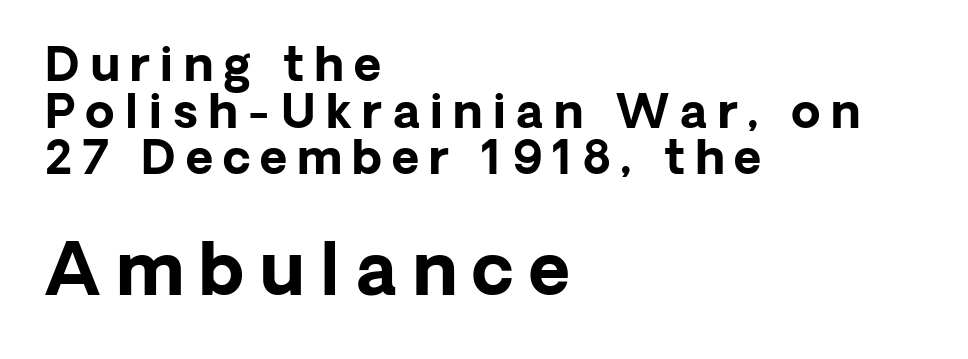
Q: Is the text bold? A: Yes.
Q: Is the text italic (slanted)? A: No, it is upright.
Q: Is the typeface a serif or a sans-serif typeface? A: Sans-serif.
Q: Is the text underlined? A: No.
Q: How is the paragraph aligned? A: Left-aligned.
Q: Is the spacing between letters normal or unusually wide? A: Unusually wide.
Q: Is the spacing between lines tight, normal or loose? A: Tight.
Q: Which block of text is set in a larger size, the first (top) or the second (bottom)? A: The second (bottom) one.
Q: Width (condensed, normal, or wide)? A: Normal.
Q: Stroke contrast? A: Low.
Q: x-height? A: Medium.
Q: Monospaced? A: No.
